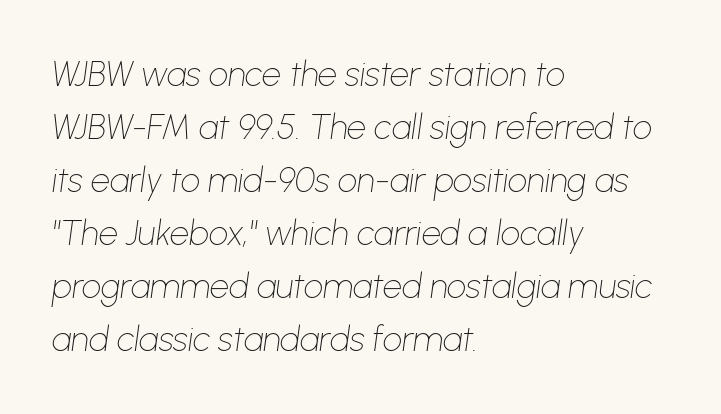
{"italic": "yes", "lean": "right", "slant_degrees": 8, "bold": "no", "weight": "thin", "width": "normal", "stroke_contrast": "low", "x_height": "medium", "monospaced": "no", "underline": "no", "align": "left", "line_spacing": "normal", "line_spacing_ratio": 1.56, "letter_spacing": "normal", "letter_spacing_em": 0.0, "glyph_px": 34}
